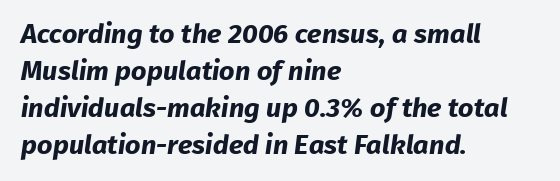
The image shows 27 px bold type; set left-aligned, normal line spacing (1.37x), normal letter spacing, not underlined.
